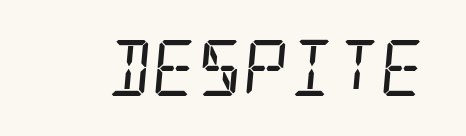
Q: Is the text bold? A: No.
Q: Is the text italic (slanted)? A: Yes, it leans right by about 5 degrees.
Q: Is the typeface a serif or a sans-serif typeface? A: Serif.
Q: Is the text underlined? A: No.
Q: Is the spacing between letters normal or unusually wide? A: Normal.
Q: Width (condensed, normal, or wide)? A: Condensed.
Q: Stroke contrast? A: Low.
Q: x-height? A: Large.
